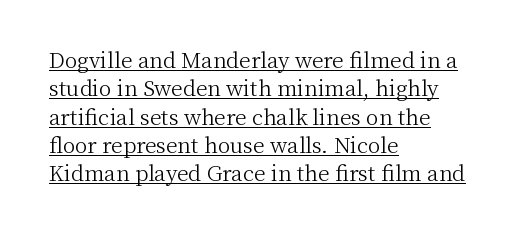
{"italic": "no", "bold": "no", "underline": "yes", "align": "left", "line_spacing": "normal", "line_spacing_ratio": 1.35, "letter_spacing": "normal", "letter_spacing_em": 0.0, "glyph_px": 21}
